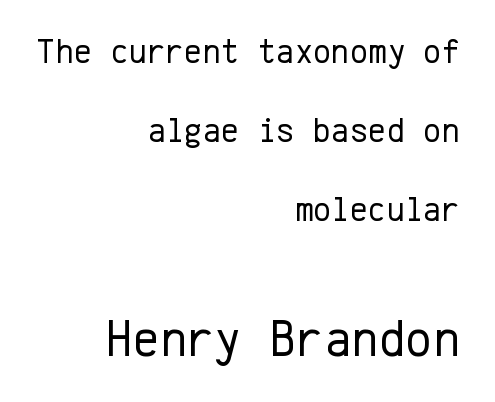
The image shows 52 px regular-weight sans-serif type, upright, monospaced; set right-aligned, loose line spacing (2.26x), normal letter spacing, not underlined; the second (bottom) block is 1.49x larger; low stroke contrast and a medium x-height.
